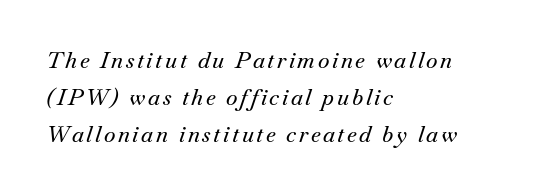
{"italic": "yes", "lean": "right", "slant_degrees": 18, "underline": "no", "align": "left", "line_spacing": "normal", "line_spacing_ratio": 1.68, "glyph_px": 22}
